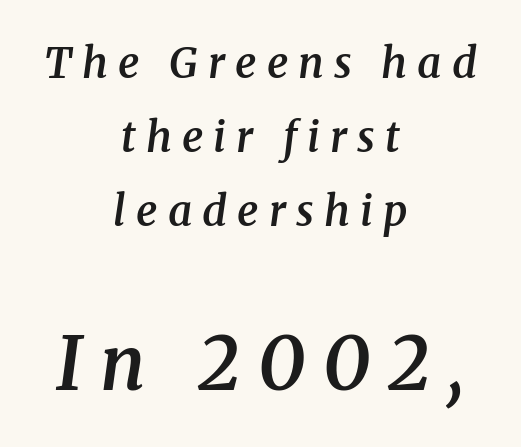
{"serif": "yes", "italic": "yes", "lean": "right", "slant_degrees": 8, "bold": "semi", "weight": "semibold", "width": "normal", "stroke_contrast": "medium", "x_height": "medium", "monospaced": "no", "underline": "no", "align": "center", "line_spacing_ratio": 1.76, "letter_spacing": "wide", "letter_spacing_em": 0.24, "larger_block": "second", "size_ratio": 1.76, "glyph_px": 74}
